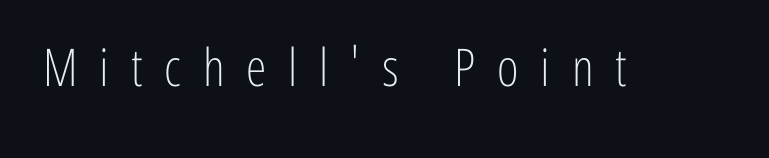
The image shows 52 px light, condensed sans-serif type, upright; set unusually wide letter spacing (+0.42 em), not underlined; low stroke contrast and a medium x-height.
